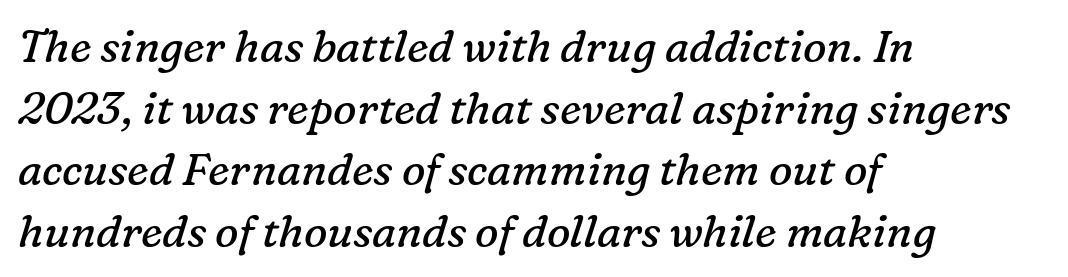
{"serif": "yes", "italic": "yes", "lean": "right", "slant_degrees": 16, "bold": "no", "weight": "regular", "width": "normal", "stroke_contrast": "low", "x_height": "medium", "monospaced": "no", "underline": "no", "align": "left", "line_spacing": "normal", "line_spacing_ratio": 1.4, "letter_spacing": "normal", "letter_spacing_em": 0.0, "glyph_px": 44}
